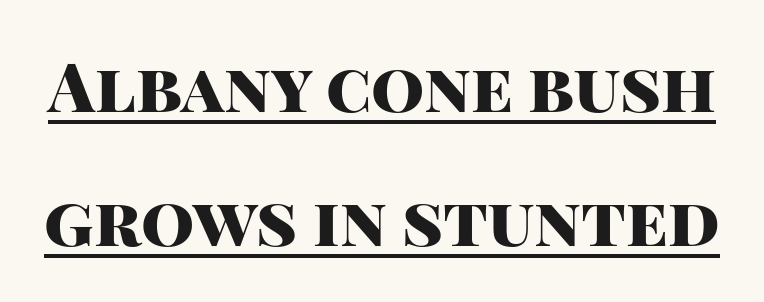
{"serif": "no", "italic": "no", "bold": "yes", "weight": "heavy", "width": "normal", "stroke_contrast": "high", "x_height": "large", "monospaced": "no", "underline": "yes", "line_spacing": "loose", "line_spacing_ratio": 1.97, "letter_spacing": "normal", "letter_spacing_em": 0.0, "glyph_px": 68}
